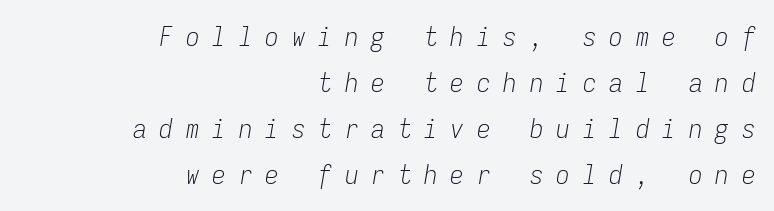
{"italic": "yes", "lean": "right", "slant_degrees": 9, "bold": "no", "underline": "no", "align": "right", "line_spacing": "normal", "line_spacing_ratio": 1.7, "letter_spacing": "wide", "letter_spacing_em": 0.48, "glyph_px": 27}
